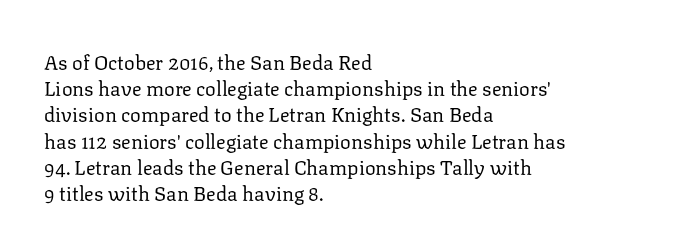
No chunkiness to these letters — they're not bold. Alignment: flush left. Do the letters lean? They stand straight. Horizontal bands of white between lines are of average thickness. Has an underline been added? It has not. Is the letter spacing exaggerated? No — it looks like the ordinary default.
